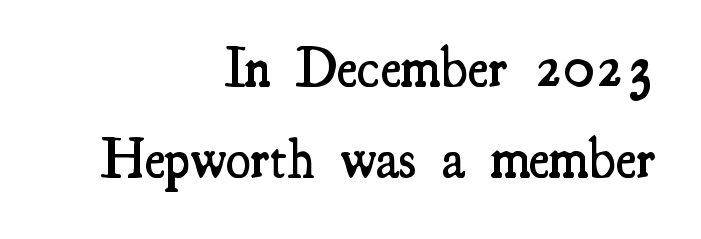
Q: Is the text bold? A: Semi-bold.
Q: Is the text italic (slanted)? A: No, it is upright.
Q: Is the typeface a serif or a sans-serif typeface? A: Serif.
Q: Is the text underlined? A: No.
Q: How is the paragraph aligned? A: Right-aligned.
Q: Is the spacing between letters normal or unusually wide? A: Normal.
Q: Is the spacing between lines tight, normal or loose? A: Normal.
Q: Width (condensed, normal, or wide)? A: Condensed.
Q: Stroke contrast? A: Medium.
Q: x-height? A: Small.
Q: Monospaced? A: No.
